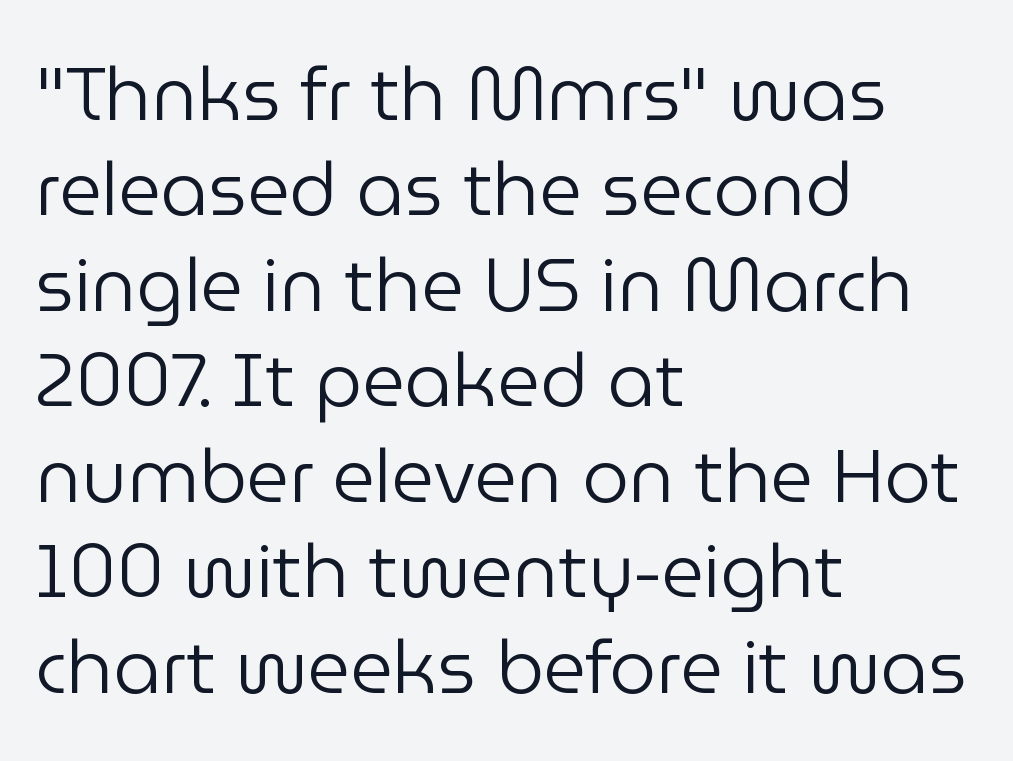
Q: Is the text bold? A: No.
Q: Is the text italic (slanted)? A: No, it is upright.
Q: Is the typeface a serif or a sans-serif typeface? A: Sans-serif.
Q: Is the text underlined? A: No.
Q: How is the paragraph aligned? A: Left-aligned.
Q: Is the spacing between letters normal or unusually wide? A: Normal.
Q: Is the spacing between lines tight, normal or loose? A: Normal.
Q: Width (condensed, normal, or wide)? A: Normal.
Q: Stroke contrast? A: Low.
Q: x-height? A: Medium.
Q: Monospaced? A: No.
